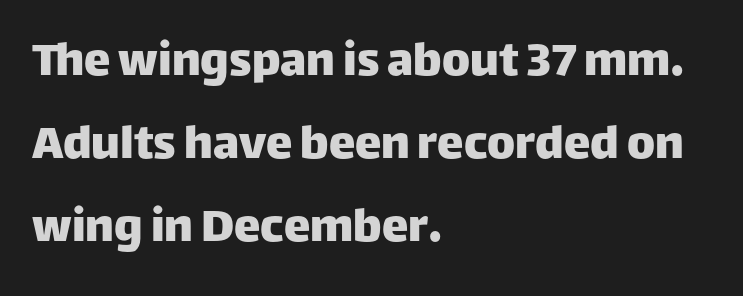
Q: Is the text italic (slanted)? A: No, it is upright.
Q: Is the typeface a serif or a sans-serif typeface? A: Sans-serif.
Q: Is the text underlined? A: No.
Q: How is the paragraph aligned? A: Left-aligned.
Q: Is the spacing between letters normal or unusually wide? A: Normal.
Q: Is the spacing between lines tight, normal or loose? A: Normal.
Q: Width (condensed, normal, or wide)? A: Normal.
Q: Stroke contrast? A: Low.
Q: x-height? A: Large.
Q: Monospaced? A: No.
